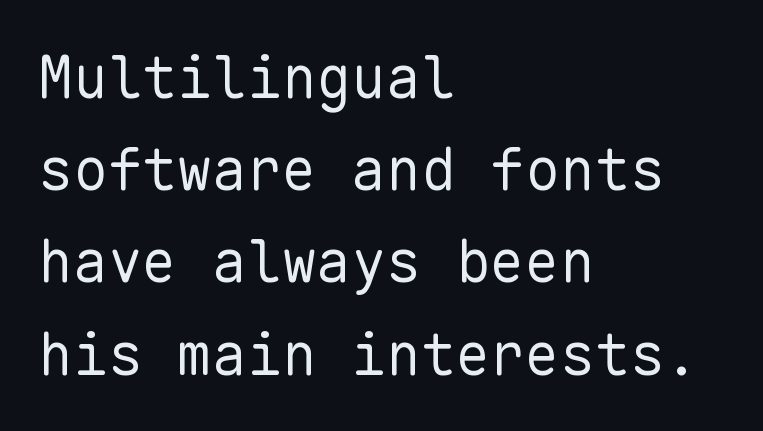
The image shows 58 px regular-weight sans-serif type, upright, monospaced; set left-aligned, normal line spacing (1.59x), normal letter spacing, not underlined; low stroke contrast and a medium x-height.
